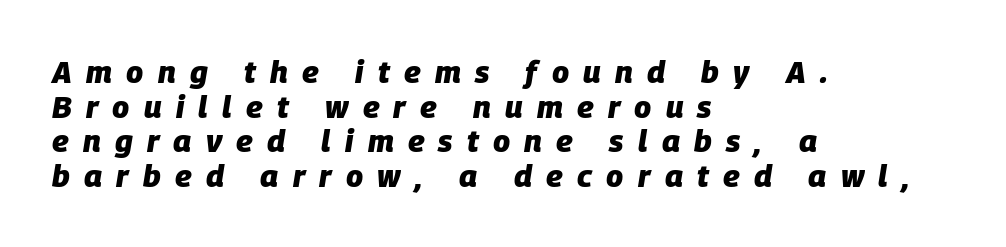
{"italic": "yes", "lean": "right", "slant_degrees": 9, "bold": "yes", "weight": "heavy", "width": "normal", "stroke_contrast": "low", "x_height": "large", "monospaced": "no", "underline": "no", "align": "left", "line_spacing": "tight", "line_spacing_ratio": 1.12, "letter_spacing": "wide", "letter_spacing_em": 0.46, "glyph_px": 31}
